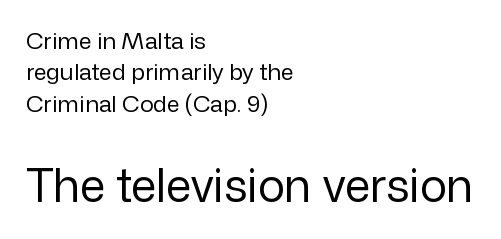
The image shows 46 px regular-weight sans-serif type, upright; set left-aligned, normal line spacing (1.36x), normal letter spacing, not underlined; the second (bottom) block is 2.0x larger; low stroke contrast and a medium x-height.
